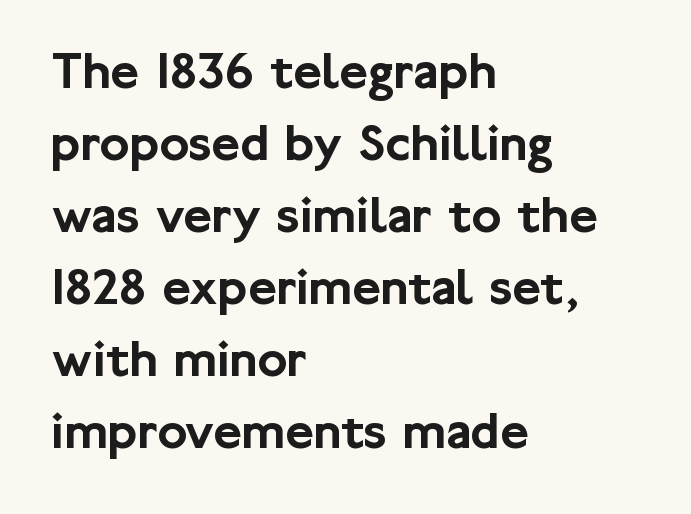
Line beginnings align vertically; line endings do not. You can tell it's not italic because the verticals are truly vertical. This sample keeps an unexceptional amount of space between lines. The rendering uses natural spacing where letterforms have individual widths. Descender tails drop into unmarked territory. The characters display no serif detailing; their extremities are plain.
